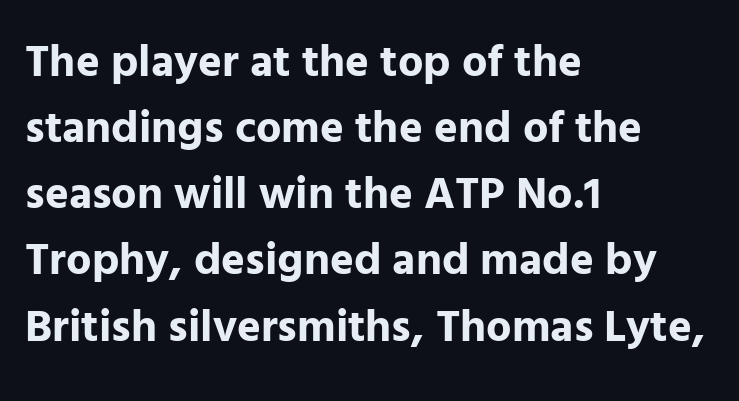
{"serif": "no", "italic": "no", "bold": "yes", "weight": "bold", "width": "normal", "stroke_contrast": "low", "x_height": "medium", "monospaced": "no", "underline": "no", "align": "left", "line_spacing": "normal", "line_spacing_ratio": 1.47, "letter_spacing": "normal", "letter_spacing_em": 0.0, "glyph_px": 45}
